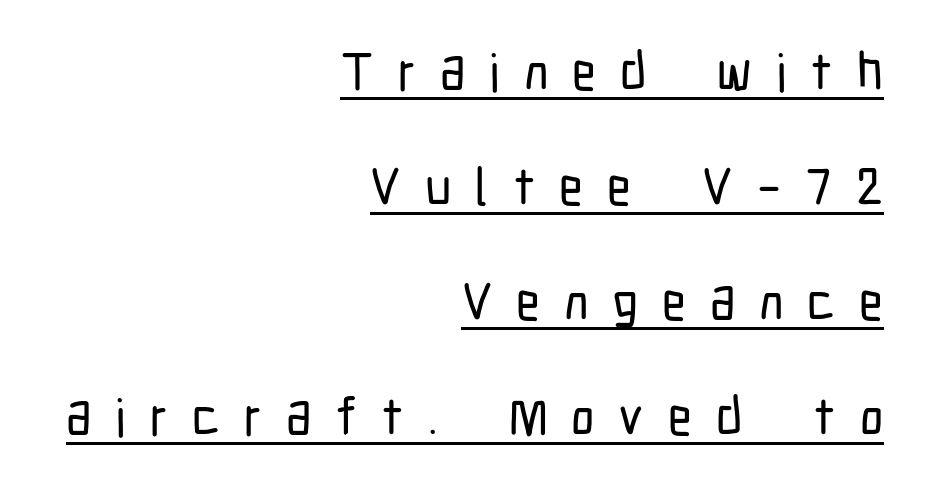
A great deal of white space separates one row of letters from the next. What kind of face is this? One without serifs — a sans. The letterforms stand isolated, each surrounded by extra space. Which margin do the lines hug? The right one — the left edge is uneven. A typographer would call this underscored text. You could not count columns in this text — the font is proportionally spaced.
